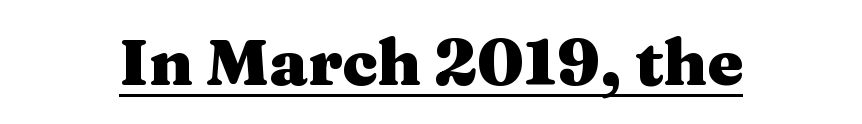
Q: Is the text bold? A: Yes.
Q: Is the text italic (slanted)? A: No, it is upright.
Q: Is the typeface a serif or a sans-serif typeface? A: Serif.
Q: Is the text underlined? A: Yes.
Q: Is the spacing between letters normal or unusually wide? A: Normal.
Q: Width (condensed, normal, or wide)? A: Wide.
Q: Stroke contrast? A: Medium.
Q: x-height? A: Medium.
Q: Monospaced? A: No.
